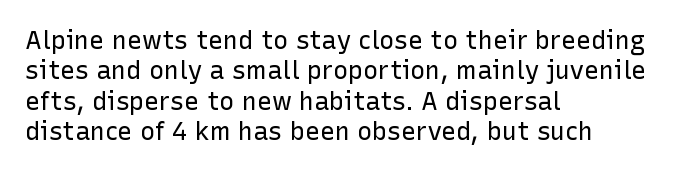
{"italic": "no", "bold": "no", "underline": "no", "align": "left", "line_spacing_ratio": 1.22, "letter_spacing": "normal", "letter_spacing_em": 0.0, "glyph_px": 25}
